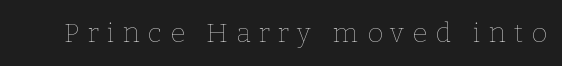
Q: Is the text bold? A: No.
Q: Is the text italic (slanted)? A: No, it is upright.
Q: Is the text underlined? A: No.
Q: Is the spacing between letters normal or unusually wide? A: Unusually wide.
